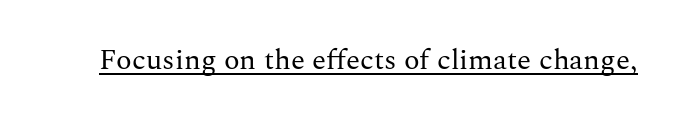
{"serif": "yes", "italic": "no", "bold": "no", "weight": "regular", "width": "normal", "stroke_contrast": "medium", "x_height": "medium", "monospaced": "no", "underline": "yes", "letter_spacing": "normal", "letter_spacing_em": 0.0, "glyph_px": 29}
